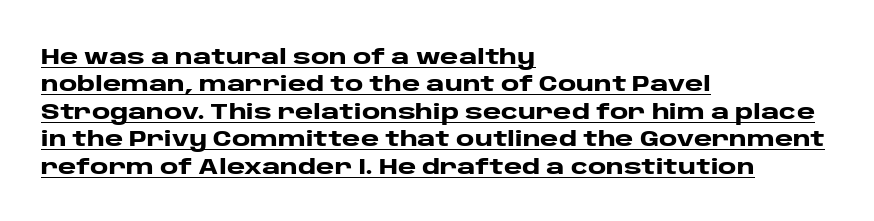
{"italic": "no", "bold": "yes", "underline": "yes", "align": "left", "line_spacing": "normal", "line_spacing_ratio": 1.25, "letter_spacing": "normal", "letter_spacing_em": 0.0, "glyph_px": 22}
